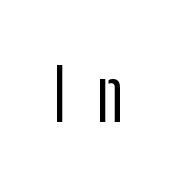
Honestly, there is no underline to notice here at all. When letters stand straight like this, we call the style roman or upright. The type family on display is of the sans-serif kind. You could not count columns in this text — the font is proportionally spaced.
